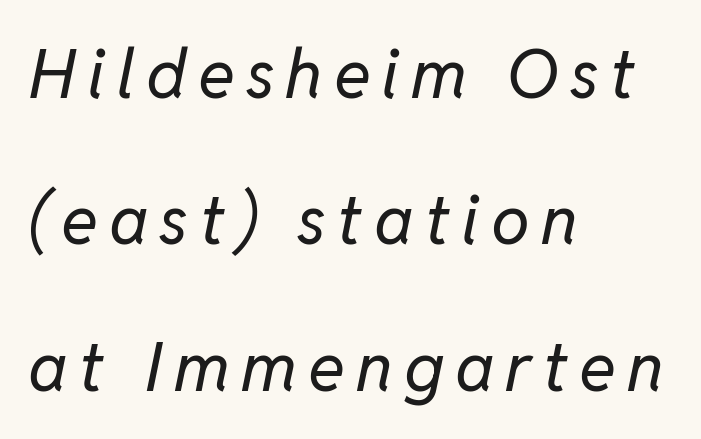
{"italic": "yes", "lean": "right", "slant_degrees": 11, "bold": "no", "weight": "regular", "width": "normal", "stroke_contrast": "low", "x_height": "medium", "monospaced": "no", "underline": "no", "align": "left", "line_spacing": "loose", "line_spacing_ratio": 2.12, "glyph_px": 69}
